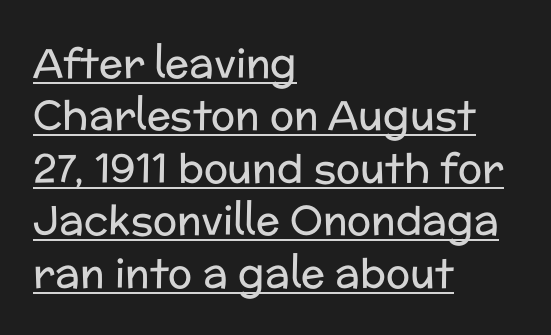
Q: Is the text bold? A: No.
Q: Is the text italic (slanted)? A: No, it is upright.
Q: Is the typeface a serif or a sans-serif typeface? A: Sans-serif.
Q: Is the text underlined? A: Yes.
Q: How is the paragraph aligned? A: Left-aligned.
Q: Is the spacing between letters normal or unusually wide? A: Normal.
Q: Is the spacing between lines tight, normal or loose? A: Normal.
Q: Width (condensed, normal, or wide)? A: Normal.
Q: Stroke contrast? A: Low.
Q: x-height? A: Medium.
Q: Monospaced? A: No.
